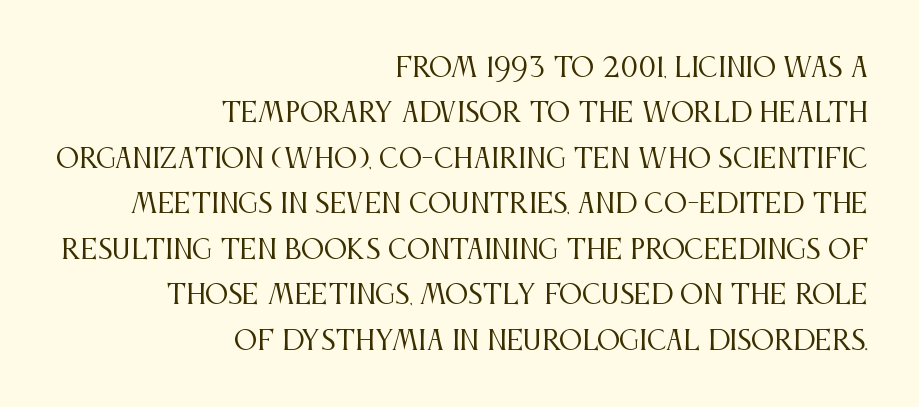
{"italic": "no", "bold": "no", "underline": "no", "align": "right", "line_spacing_ratio": 1.75, "letter_spacing": "normal", "letter_spacing_em": 0.0, "glyph_px": 26}
